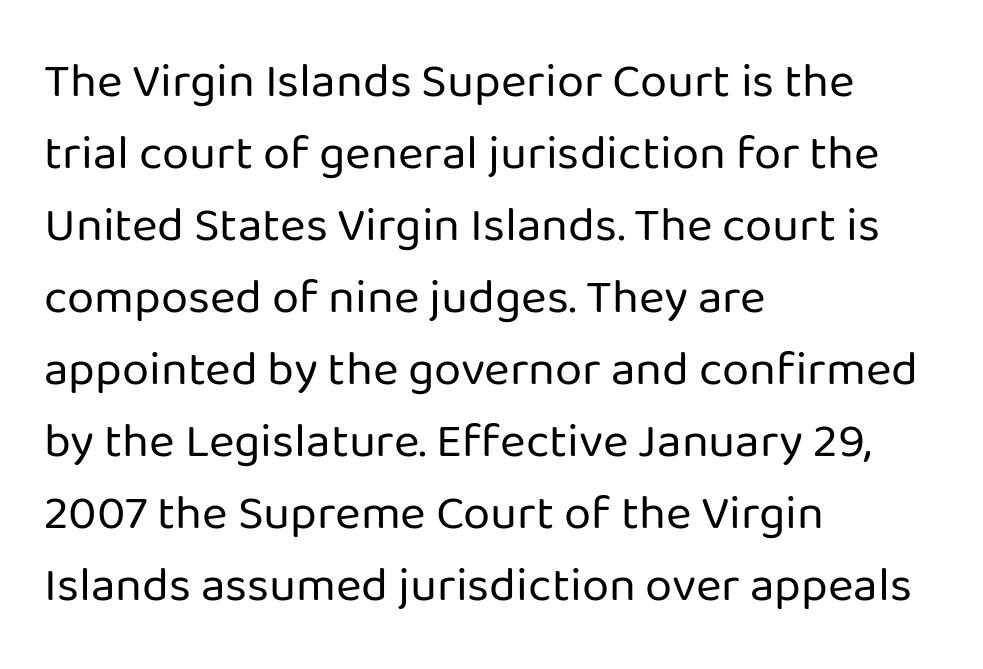
The image shows 49 px regular-weight sans-serif type, upright; set left-aligned, normal line spacing (1.47x), normal letter spacing, not underlined; low stroke contrast and a medium x-height.
